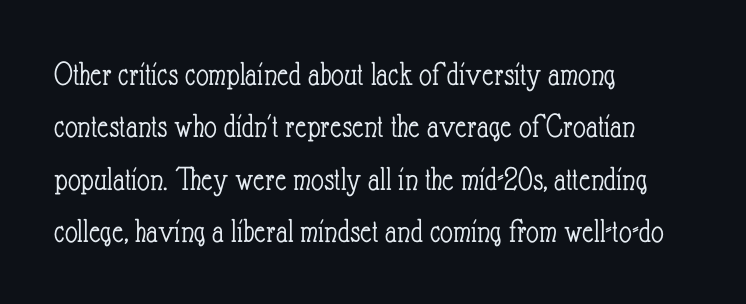
{"italic": "no", "bold": "no", "weight": "light", "width": "condensed", "stroke_contrast": "low", "x_height": "small", "monospaced": "no", "underline": "no", "align": "left", "line_spacing": "normal", "line_spacing_ratio": 1.5, "letter_spacing": "normal", "letter_spacing_em": 0.0, "glyph_px": 35}
